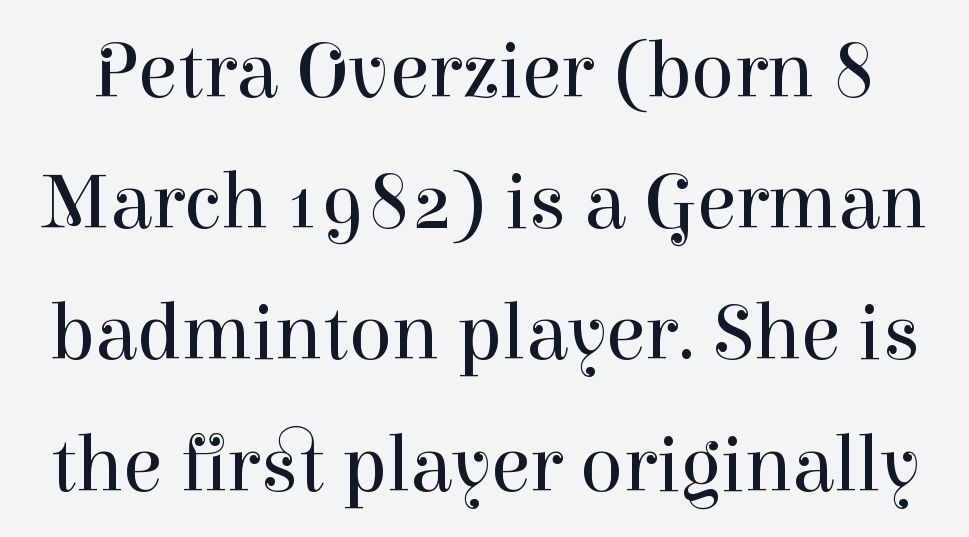
Q: Is the text bold? A: No.
Q: Is the text italic (slanted)? A: No, it is upright.
Q: Is the typeface a serif or a sans-serif typeface? A: Serif.
Q: Is the text underlined? A: No.
Q: Is the spacing between letters normal or unusually wide? A: Normal.
Q: Is the spacing between lines tight, normal or loose? A: Normal.
Q: Width (condensed, normal, or wide)? A: Normal.
Q: Stroke contrast? A: High.
Q: x-height? A: Medium.
Q: Monospaced? A: No.
